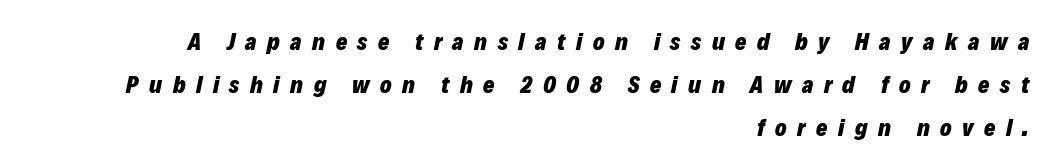
{"italic": "yes", "lean": "right", "slant_degrees": 12, "bold": "yes", "underline": "no", "align": "right", "line_spacing_ratio": 1.79, "letter_spacing": "wide", "letter_spacing_em": 0.44, "glyph_px": 24}
